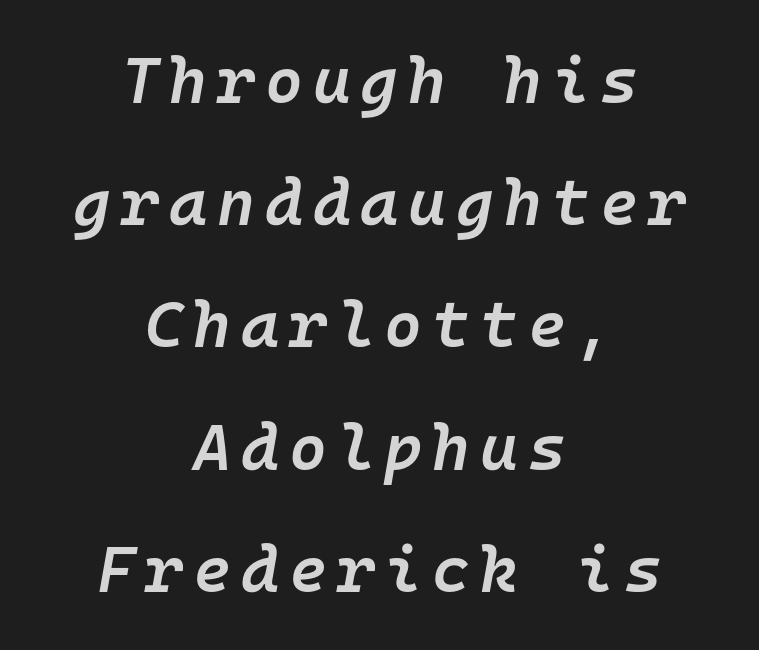
The image shows 65 px semibold type, italic (leaning right), monospaced; set centered, line spacing 1.88x, not underlined; low stroke contrast and a medium x-height.
